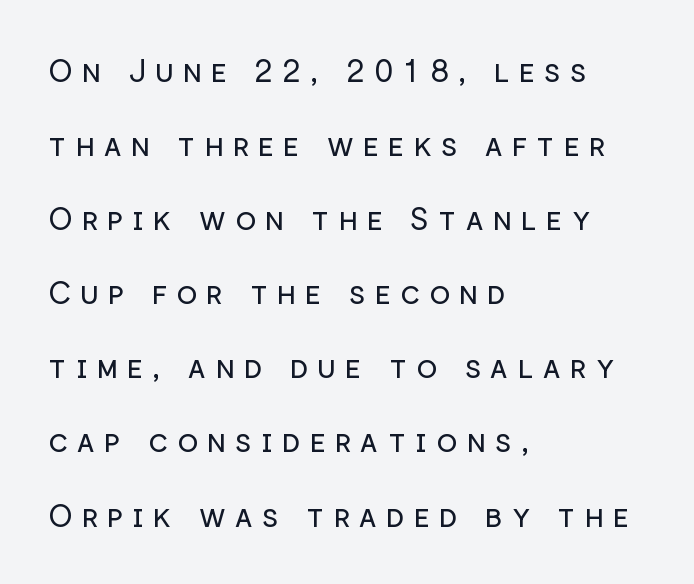
Q: Is the text bold? A: No.
Q: Is the text italic (slanted)? A: No, it is upright.
Q: Is the typeface a serif or a sans-serif typeface? A: Sans-serif.
Q: Is the text underlined? A: No.
Q: How is the paragraph aligned? A: Left-aligned.
Q: Is the spacing between letters normal or unusually wide? A: Unusually wide.
Q: Is the spacing between lines tight, normal or loose? A: Loose.
Q: Width (condensed, normal, or wide)? A: Normal.
Q: Stroke contrast? A: Low.
Q: x-height? A: Medium.
Q: Monospaced? A: No.
